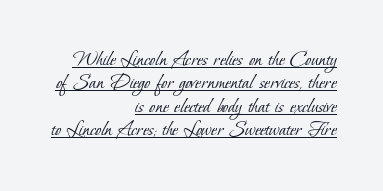
The string is rendered with underlining switched on. Each word holds together tightly as a unit, with standard inter-letter gaps. The passage is arranged like a letterhead date or caption credit — flush right. Weight: in the light-to-regular range.
